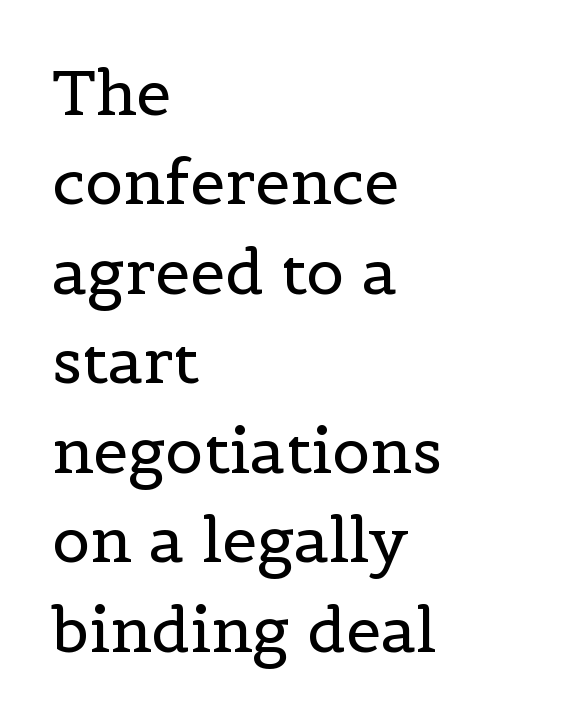
Q: Is the text bold? A: No.
Q: Is the text italic (slanted)? A: No, it is upright.
Q: Is the typeface a serif or a sans-serif typeface? A: Serif.
Q: Is the text underlined? A: No.
Q: How is the paragraph aligned? A: Left-aligned.
Q: Is the spacing between letters normal or unusually wide? A: Normal.
Q: Is the spacing between lines tight, normal or loose? A: Normal.
Q: Width (condensed, normal, or wide)? A: Normal.
Q: x-height? A: Medium.
Q: Monospaced? A: No.
